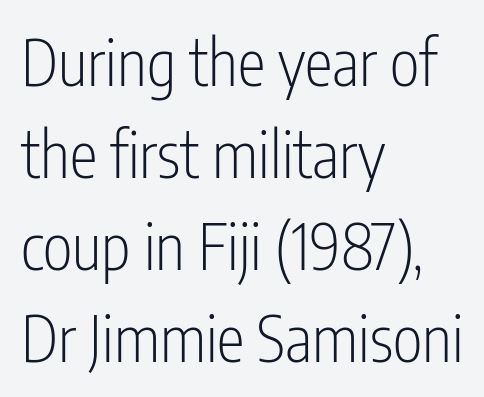
The image shows 63 px light, condensed sans-serif type, upright; set left-aligned, normal line spacing (1.46x), normal letter spacing, not underlined; low stroke contrast and a medium x-height.
